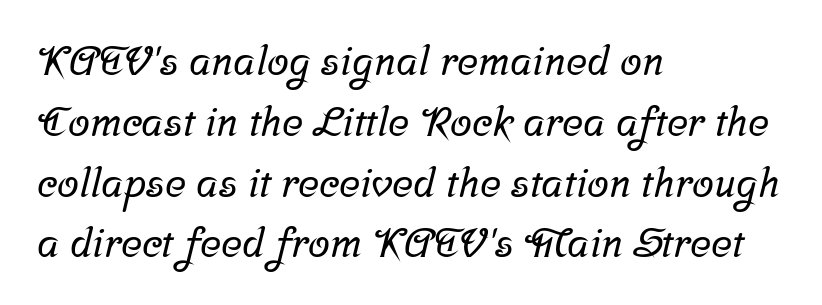
The image shows 40 px text type; set left-aligned, normal line spacing (1.52x), normal letter spacing, not underlined; low stroke contrast and a medium x-height.
